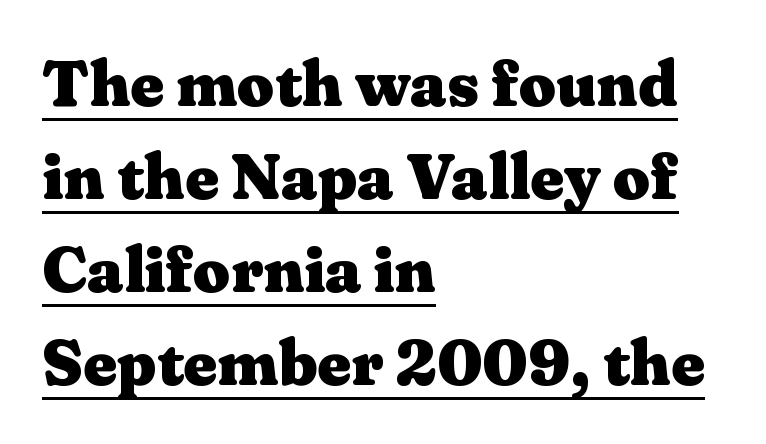
{"serif": "yes", "italic": "no", "bold": "yes", "weight": "heavy", "width": "wide", "stroke_contrast": "medium", "x_height": "medium", "monospaced": "no", "underline": "yes", "align": "left", "line_spacing": "normal", "line_spacing_ratio": 1.43, "letter_spacing": "normal", "letter_spacing_em": 0.0, "glyph_px": 65}
